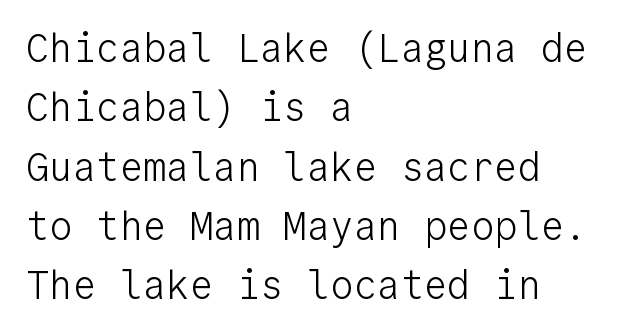
The image shows 39 px light sans-serif type, upright, monospaced; set left-aligned, normal line spacing (1.52x), normal letter spacing, not underlined; low stroke contrast and a medium x-height.
